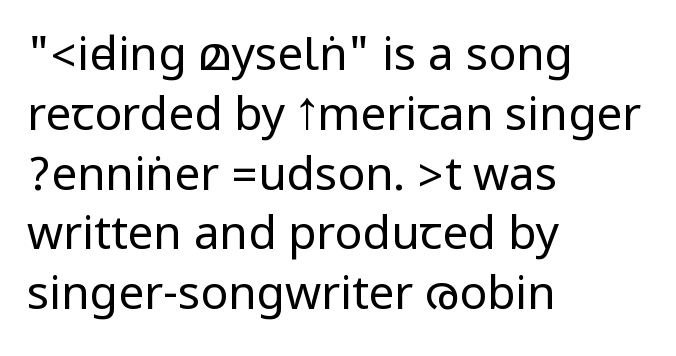
The image shows 46 px regular-weight, condensed sans-serif type, upright; set left-aligned, normal line spacing (1.3x), normal letter spacing, not underlined; low stroke contrast.
